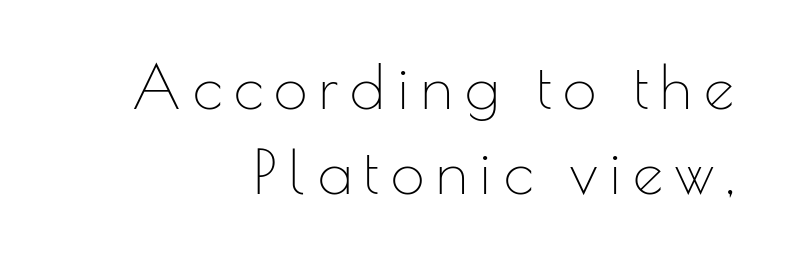
The line texture is sparse and dotted thanks to wide tracking. Short and long lines alike share a common ending point at right. Spacing verdict: proportional, widths tailored to each character. Each row of text sits above clean, open space. In terms of letterform style, serifs are entirely absent.
